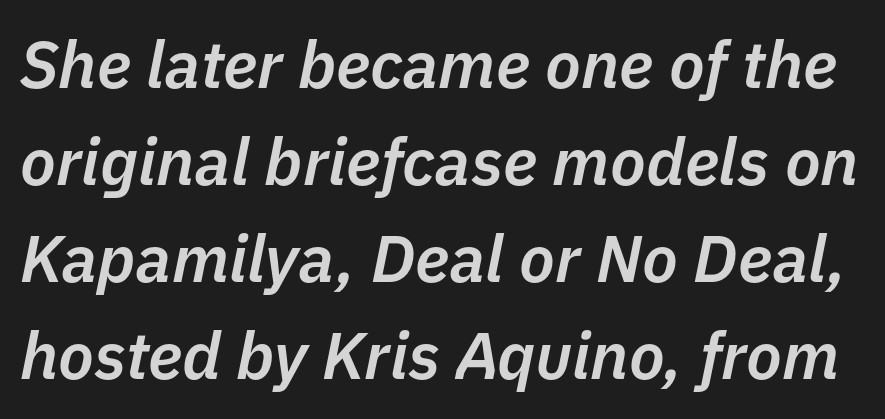
The image shows 66 px semibold type, italic (leaning right); set normal line spacing (1.47x), normal letter spacing, not underlined; low stroke contrast and a medium x-height.
